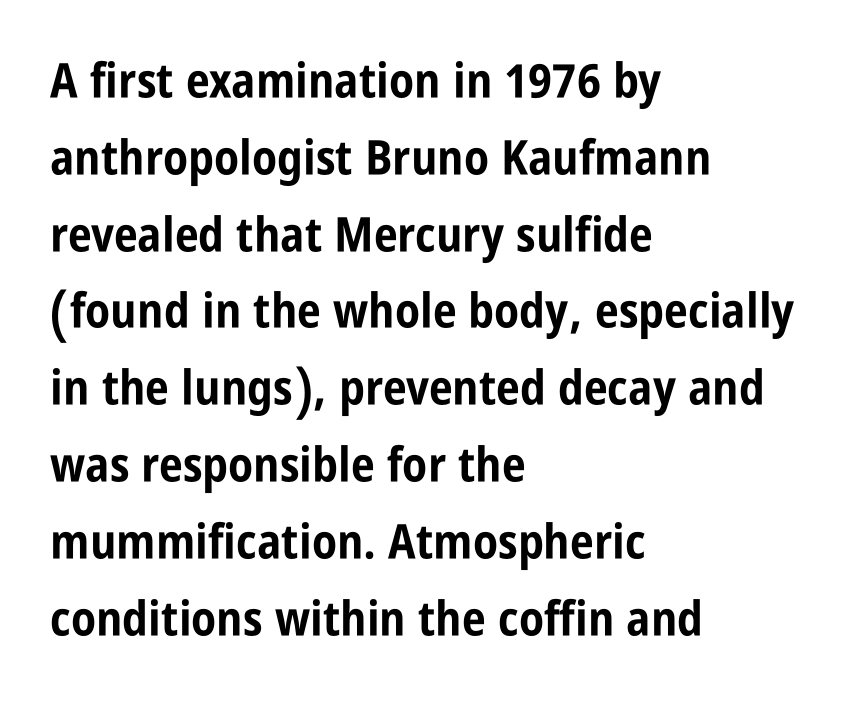
{"serif": "no", "italic": "no", "bold": "yes", "weight": "bold", "width": "condensed", "stroke_contrast": "low", "x_height": "large", "monospaced": "no", "underline": "no", "align": "left", "line_spacing": "normal", "line_spacing_ratio": 1.6, "letter_spacing": "normal", "letter_spacing_em": 0.0, "glyph_px": 48}
